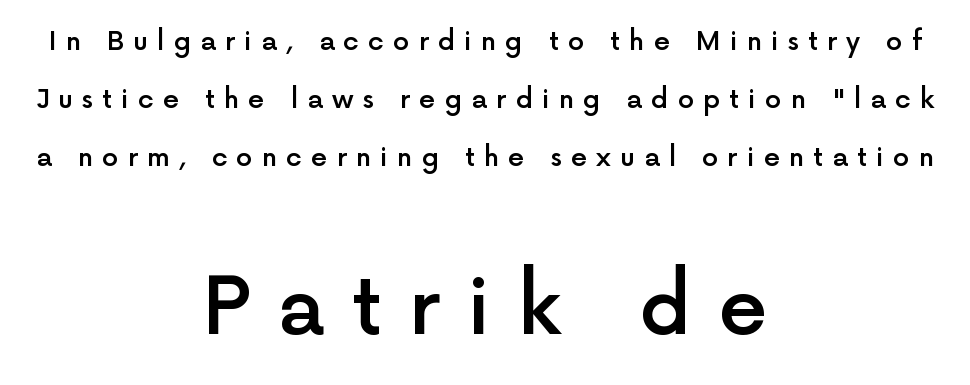
Substantial extra tracking has been applied to these lines. Notice how the passage keeps no hard edge, just a central spine. This is roman type, the default non-slanted kind. The glyphs are unaccompanied by any horizontal stroke below them.
